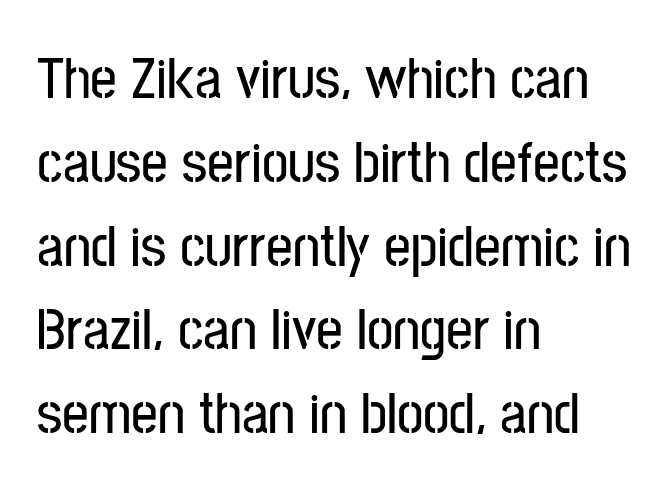
{"serif": "no", "italic": "no", "width": "condensed", "stroke_contrast": "low", "x_height": "medium", "monospaced": "no", "underline": "no", "align": "left", "line_spacing": "normal", "line_spacing_ratio": 1.42, "letter_spacing": "normal", "letter_spacing_em": 0.0, "glyph_px": 59}
